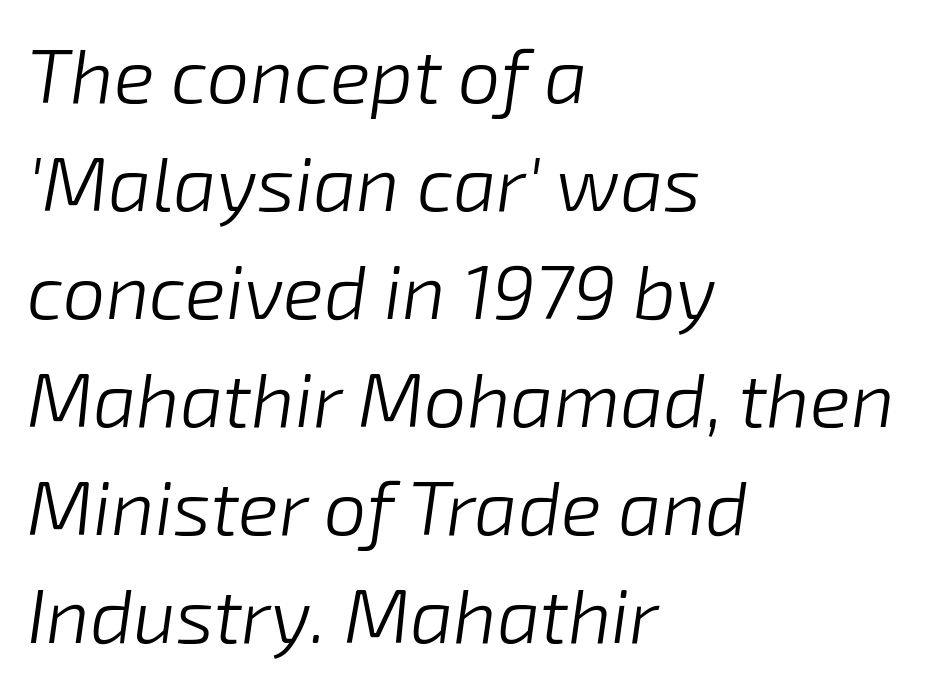
The passage shown is not bold in any degree. The letters are slanted; this is an italic face. Students, observe: this is what conventionally led text looks like. These lines keep a tight, regular rhythm from letter to letter.
